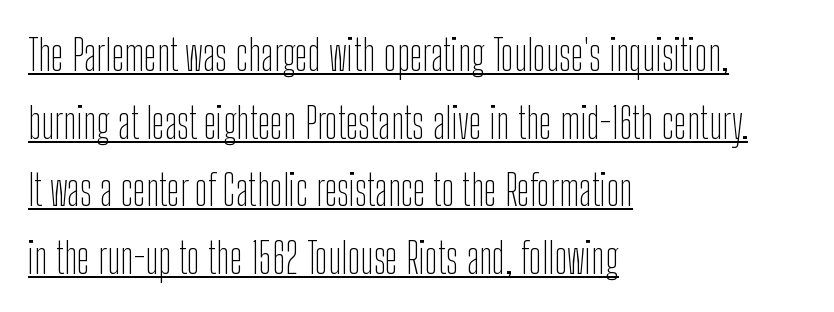
Q: Is the text bold? A: No.
Q: Is the text italic (slanted)? A: No, it is upright.
Q: Is the typeface a serif or a sans-serif typeface? A: Sans-serif.
Q: Is the text underlined? A: Yes.
Q: How is the paragraph aligned? A: Left-aligned.
Q: Is the spacing between letters normal or unusually wide? A: Normal.
Q: Is the spacing between lines tight, normal or loose? A: Normal.
Q: Width (condensed, normal, or wide)? A: Condensed.
Q: Stroke contrast? A: Low.
Q: x-height? A: Medium.
Q: Monospaced? A: No.
